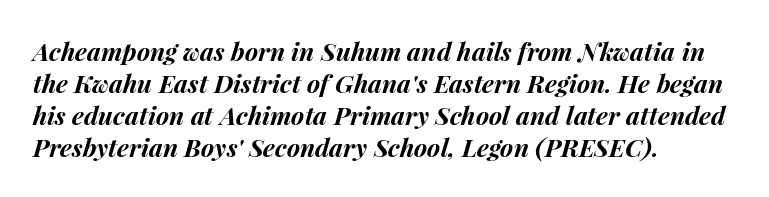
{"italic": "yes", "lean": "right", "slant_degrees": 15, "bold": "yes", "underline": "no", "align": "left", "line_spacing": "normal", "line_spacing_ratio": 1.28, "letter_spacing": "normal", "letter_spacing_em": 0.0, "glyph_px": 25}
